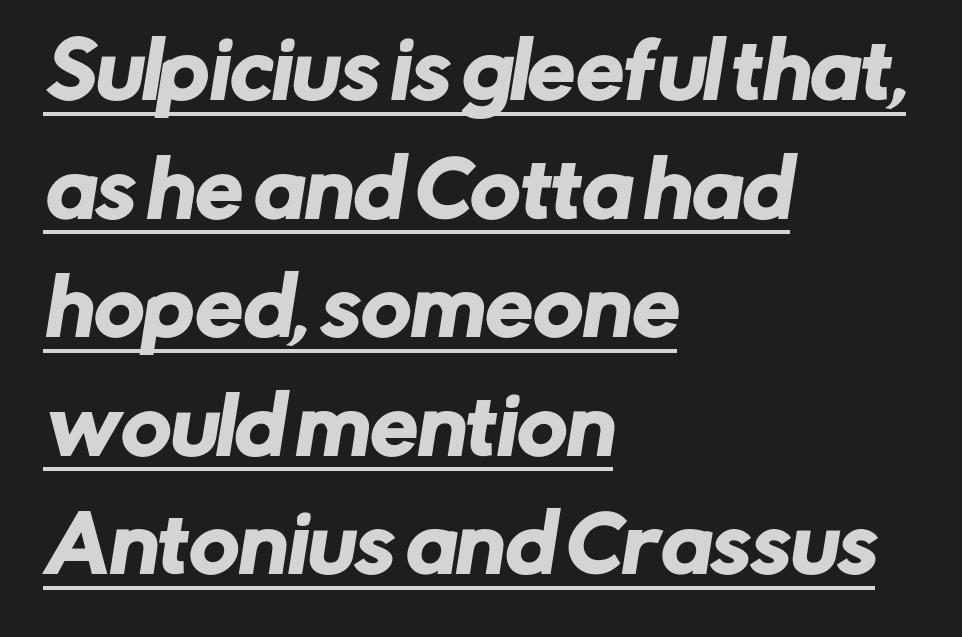
{"serif": "no", "width": "normal", "stroke_contrast": "low", "x_height": "medium", "monospaced": "no", "underline": "yes", "align": "left", "line_spacing": "normal", "line_spacing_ratio": 1.56, "letter_spacing": "normal", "letter_spacing_em": 0.0, "glyph_px": 76}
